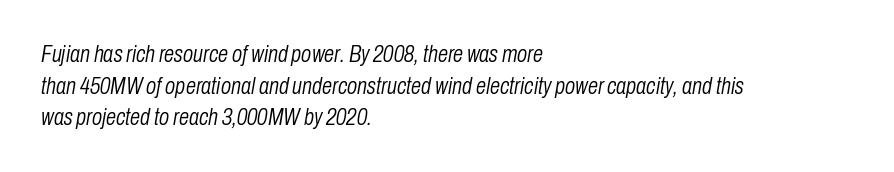
{"italic": "yes", "lean": "right", "slant_degrees": 10, "bold": "no", "underline": "no", "align": "left", "line_spacing": "normal", "line_spacing_ratio": 1.38, "letter_spacing": "normal", "letter_spacing_em": 0.0, "glyph_px": 23}
